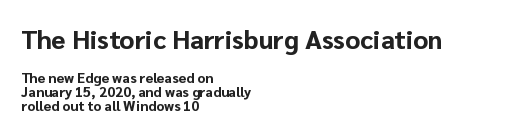
Q: Is the text bold? A: Yes.
Q: Is the text italic (slanted)? A: No, it is upright.
Q: Is the text underlined? A: No.
Q: How is the paragraph aligned? A: Left-aligned.
Q: Is the spacing between letters normal or unusually wide? A: Normal.
Q: Is the spacing between lines tight, normal or loose? A: Tight.
Q: Which block of text is set in a larger size, the first (top) or the second (bottom)? A: The first (top) one.
